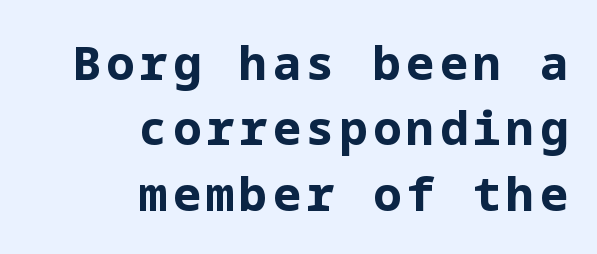
Q: Is the text bold? A: Yes.
Q: Is the text italic (slanted)? A: No, it is upright.
Q: Is the typeface a serif or a sans-serif typeface? A: Sans-serif.
Q: Is the text underlined? A: No.
Q: How is the paragraph aligned? A: Right-aligned.
Q: Is the spacing between lines tight, normal or loose? A: Normal.
Q: Width (condensed, normal, or wide)? A: Normal.
Q: Stroke contrast? A: Low.
Q: x-height? A: Medium.
